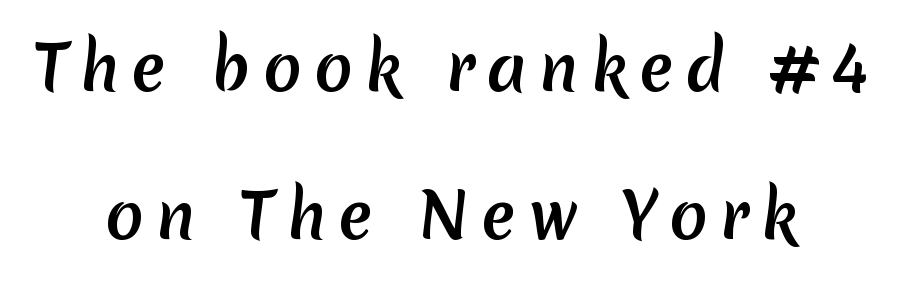
Regarding serifs, this sample does without them. Horizontally, the lines are justified to the midpoint only. Check the space under the baseline: it is left empty. Compared with typical paragraphs, the rows here are farther apart.
